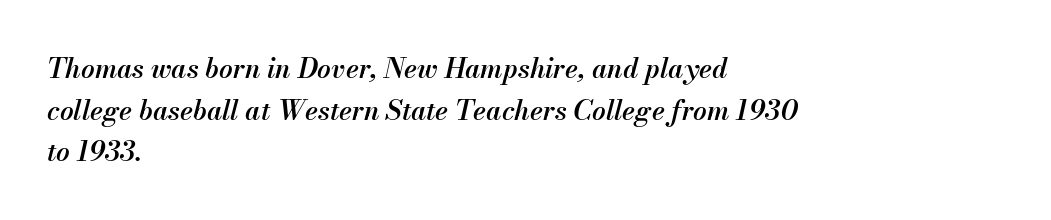
Short and long lines alike share a common starting point at left. Just letters on the line, the space beneath them empty. Notice how the stems are inclined rather than vertical — that's the hallmark of italics. Compared with typical body copy, the letter spacing here is the same.
